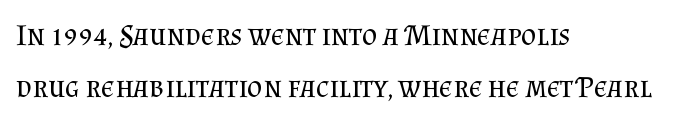
{"serif": "yes", "italic": "no", "bold": "no", "weight": "regular", "width": "normal", "stroke_contrast": "medium", "x_height": "small", "monospaced": "no", "underline": "no", "align": "left", "line_spacing_ratio": 1.75, "letter_spacing": "normal", "letter_spacing_em": 0.0, "glyph_px": 30}
